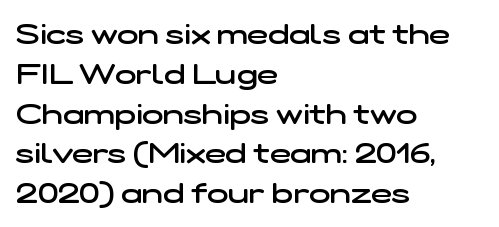
Q: Is the text bold? A: Semi-bold.
Q: Is the typeface a serif or a sans-serif typeface? A: Sans-serif.
Q: Is the text underlined? A: No.
Q: How is the paragraph aligned? A: Left-aligned.
Q: Is the spacing between letters normal or unusually wide? A: Normal.
Q: Is the spacing between lines tight, normal or loose? A: Normal.
Q: Width (condensed, normal, or wide)? A: Wide.
Q: Stroke contrast? A: Low.
Q: x-height? A: Medium.
Q: Monospaced? A: No.
